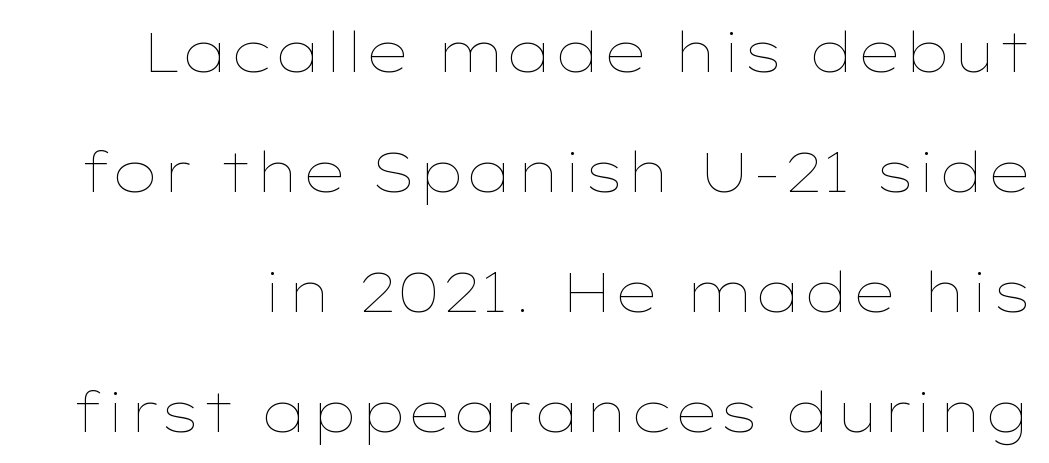
Q: Is the text bold? A: No.
Q: Is the text italic (slanted)? A: No, it is upright.
Q: Is the text underlined? A: No.
Q: Is the spacing between letters normal or unusually wide? A: Normal.
Q: Is the spacing between lines tight, normal or loose? A: Loose.
Q: Width (condensed, normal, or wide)? A: Wide.
Q: Stroke contrast? A: Low.
Q: x-height? A: Medium.
Q: Monospaced? A: No.
